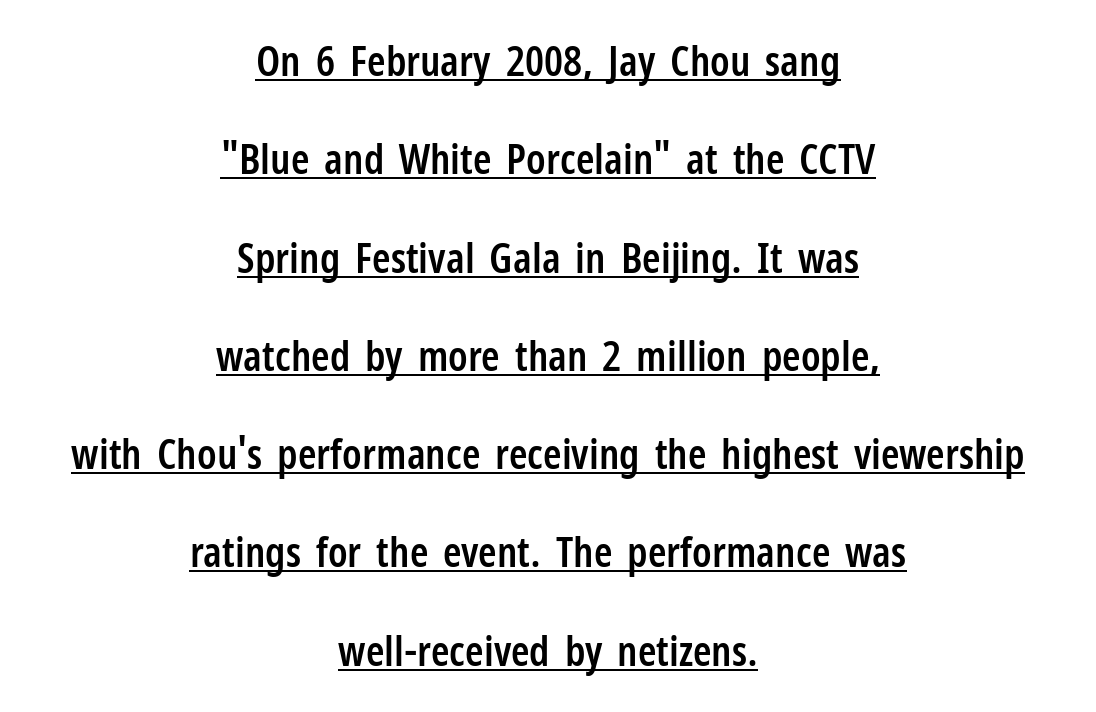
The image shows 42 px semibold, condensed sans-serif type, upright; set centered, loose line spacing (2.34x), normal letter spacing, underlined; low stroke contrast and a medium x-height.
